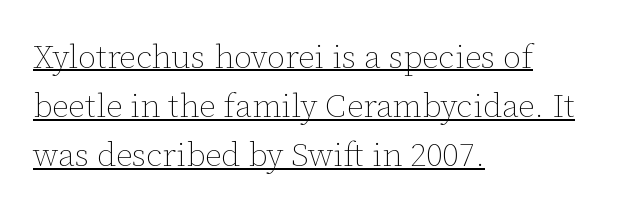
The image shows 33 px thin type, upright; set left-aligned, normal line spacing (1.49x), normal letter spacing, underlined; low stroke contrast and a medium x-height.
